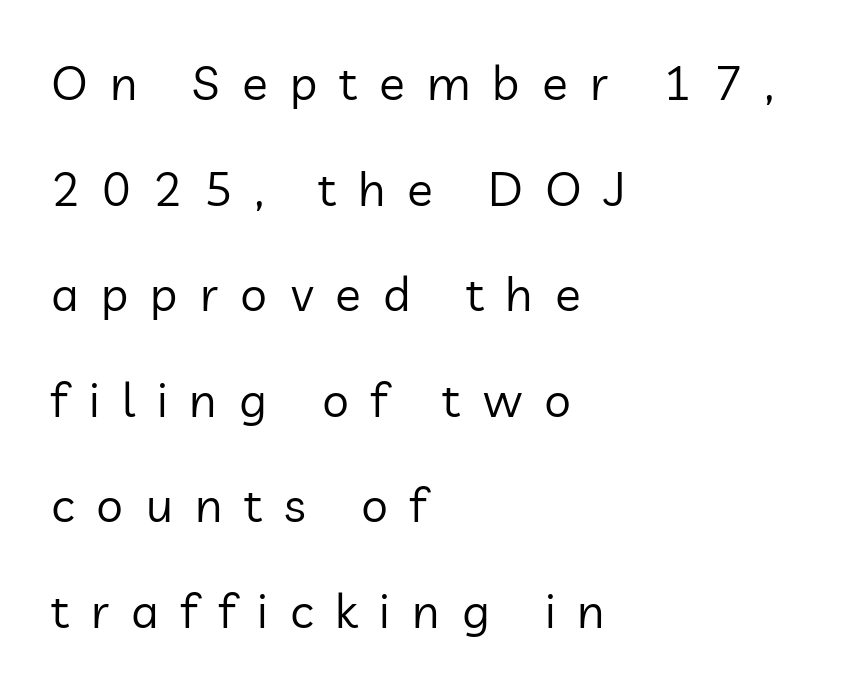
{"serif": "no", "italic": "no", "bold": "no", "weight": "regular", "width": "normal", "stroke_contrast": "low", "x_height": "medium", "monospaced": "no", "underline": "no", "align": "left", "line_spacing": "loose", "line_spacing_ratio": 2.2, "letter_spacing": "wide", "letter_spacing_em": 0.46, "glyph_px": 48}
